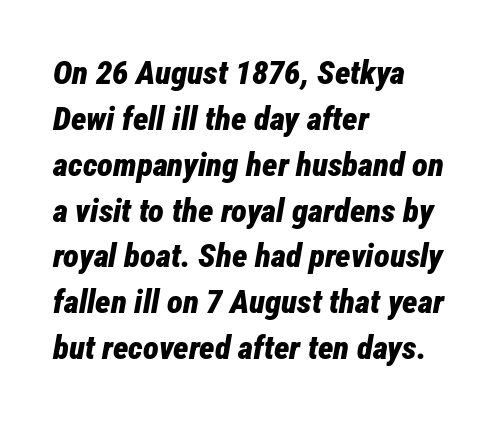
The image shows 33 px bold, condensed type, italic (leaning right); set left-aligned, normal line spacing (1.39x), normal letter spacing, not underlined; low stroke contrast and a medium x-height.
